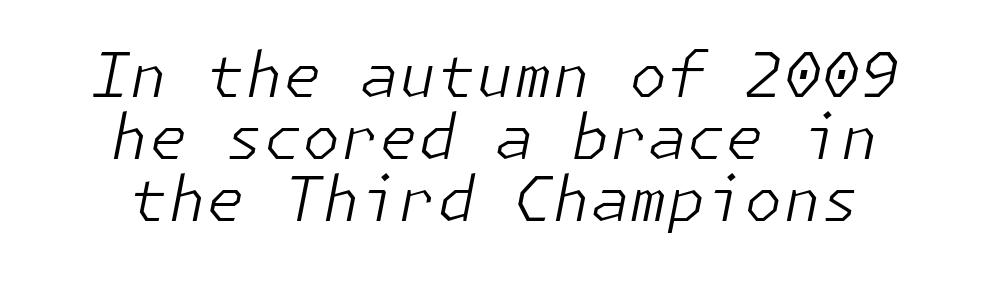
Q: Is the text bold? A: No.
Q: Is the text italic (slanted)? A: Yes, it leans right by about 11 degrees.
Q: Is the text underlined? A: No.
Q: Is the spacing between letters normal or unusually wide? A: Normal.
Q: Is the spacing between lines tight, normal or loose? A: Tight.
Q: Width (condensed, normal, or wide)? A: Normal.
Q: Stroke contrast? A: Low.
Q: x-height? A: Medium.
